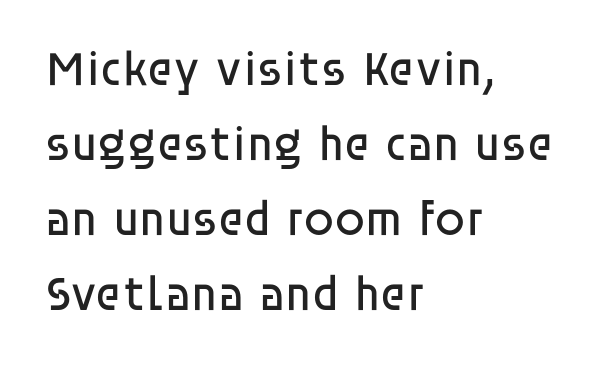
Q: Is the text bold? A: No.
Q: Is the text italic (slanted)? A: No, it is upright.
Q: Is the typeface a serif or a sans-serif typeface? A: Sans-serif.
Q: Is the text underlined? A: No.
Q: How is the paragraph aligned? A: Left-aligned.
Q: Is the spacing between letters normal or unusually wide? A: Normal.
Q: Is the spacing between lines tight, normal or loose? A: Normal.
Q: Width (condensed, normal, or wide)? A: Normal.
Q: Stroke contrast? A: Low.
Q: x-height? A: Large.
Q: Monospaced? A: No.
